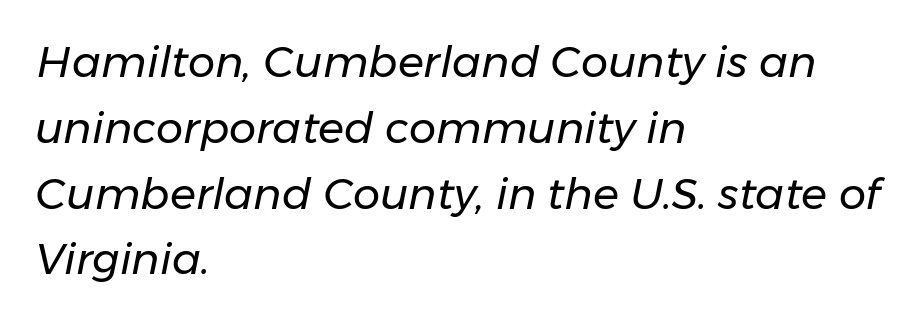
Q: Is the text bold? A: No.
Q: Is the text italic (slanted)? A: Yes, it leans right by about 11 degrees.
Q: Is the text underlined? A: No.
Q: How is the paragraph aligned? A: Left-aligned.
Q: Is the spacing between letters normal or unusually wide? A: Normal.
Q: Is the spacing between lines tight, normal or loose? A: Normal.
Q: Width (condensed, normal, or wide)? A: Normal.
Q: Stroke contrast? A: Low.
Q: x-height? A: Medium.
Q: Monospaced? A: No.
